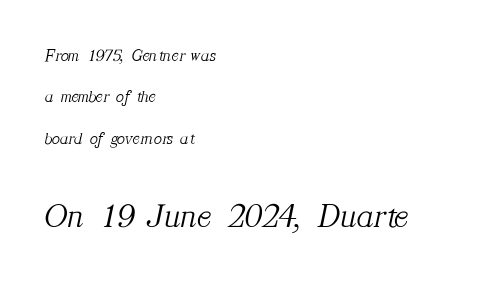
The image shows 34 px light serif type, italic (leaning right); set left-aligned, loose line spacing (2.43x), normal letter spacing, not underlined; the second (bottom) block is 2.0x larger; medium stroke contrast and a medium x-height.
